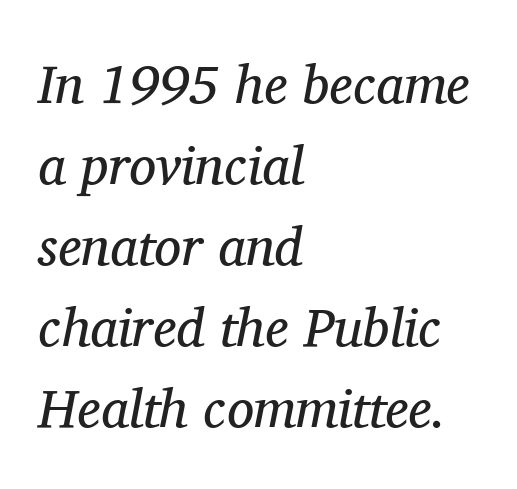
The letters carry serifs — small finishing strokes at the ends of their stems. The face used here is proportionally spaced, like ordinary book or web type. Visually the block forms a straight wall on the left and a jagged coastline on the right. Is the letter spacing exaggerated? No — it looks like the ordinary default.
